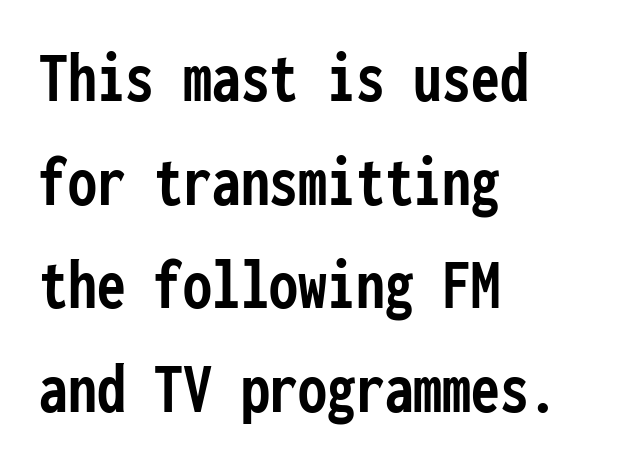
The compositor pushed each line to the left boundary. Regarding serifs, this sample does without them. A clean baseline with only descenders dipping below it. Is there any slant? The stems are plumb. Monospaced: the letters line up in strict vertical columns.
